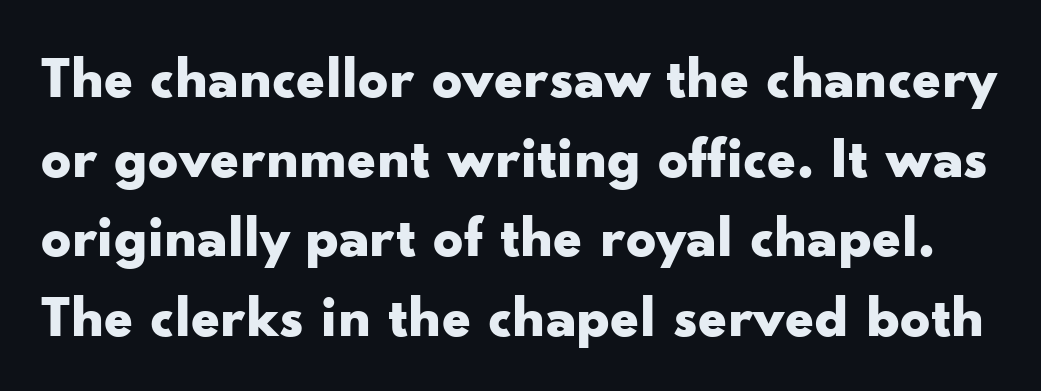
Q: Is the text bold? A: Yes.
Q: Is the text italic (slanted)? A: No, it is upright.
Q: Is the typeface a serif or a sans-serif typeface? A: Sans-serif.
Q: Is the text underlined? A: No.
Q: Is the spacing between letters normal or unusually wide? A: Normal.
Q: Is the spacing between lines tight, normal or loose? A: Normal.
Q: Width (condensed, normal, or wide)? A: Wide.
Q: Stroke contrast? A: Low.
Q: x-height? A: Small.
Q: Monospaced? A: No.
